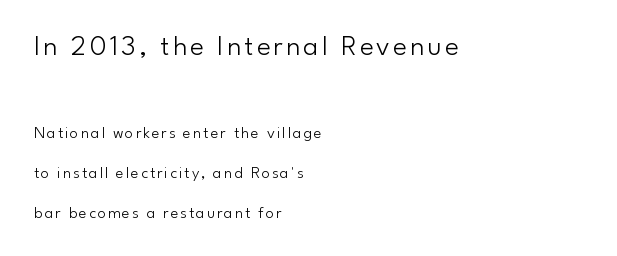
The image shows 29 px light sans-serif type, upright; set left-aligned, loose line spacing (2.36x), not underlined; the first (top) block is 1.71x larger; low stroke contrast and a small x-height.
